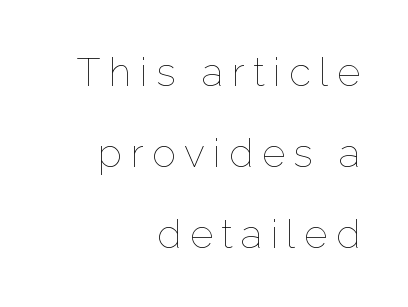
The image shows 40 px thin type, upright; set right-aligned, loose line spacing (2.03x), unusually wide letter spacing (+0.21 em), not underlined; low stroke contrast and a medium x-height.
